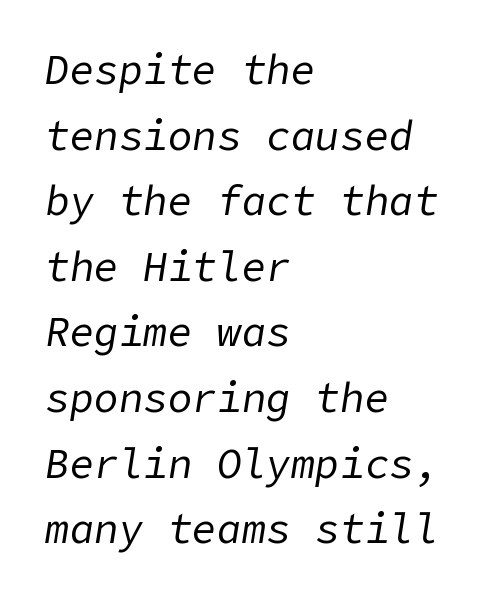
Q: Is the text bold? A: No.
Q: Is the text italic (slanted)? A: Yes, it leans right by about 9 degrees.
Q: Is the text underlined? A: No.
Q: How is the paragraph aligned? A: Left-aligned.
Q: Is the spacing between letters normal or unusually wide? A: Normal.
Q: Is the spacing between lines tight, normal or loose? A: Normal.
Q: Width (condensed, normal, or wide)? A: Normal.
Q: Stroke contrast? A: Low.
Q: x-height? A: Medium.
